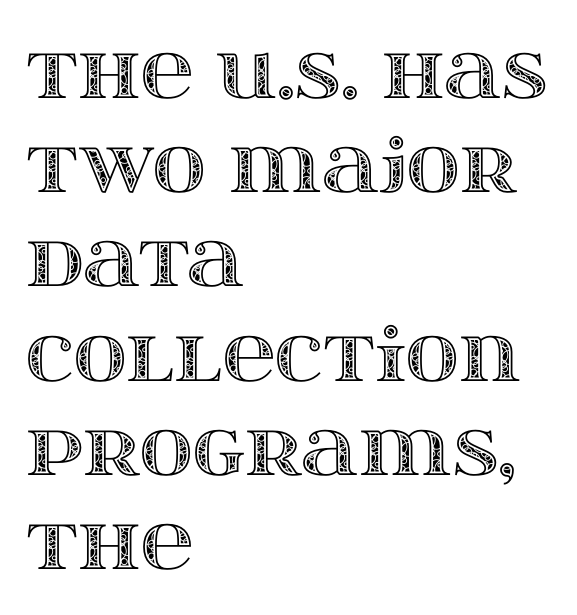
{"italic": "no", "width": "wide", "x_height": "large", "monospaced": "no", "underline": "no", "align": "left", "line_spacing": "normal", "line_spacing_ratio": 1.29, "letter_spacing": "normal", "letter_spacing_em": 0.0, "glyph_px": 73}
